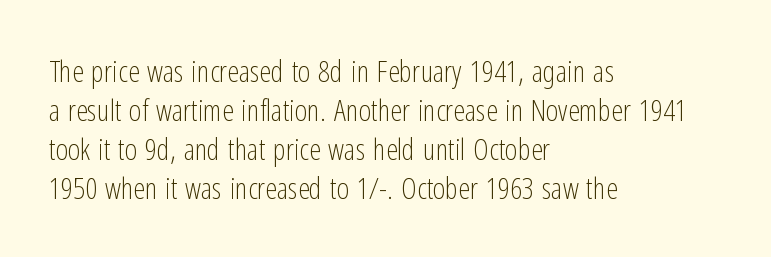
The image shows 30 px light, condensed sans-serif type, upright; set left-aligned, normal line spacing (1.3x), normal letter spacing, not underlined; low stroke contrast and a medium x-height.
